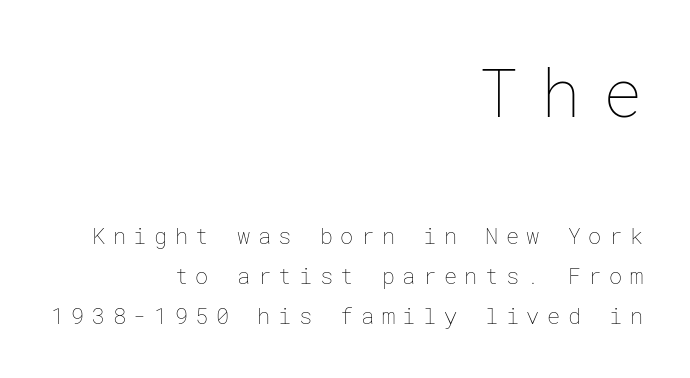
Q: Is the text bold? A: No.
Q: Is the text italic (slanted)? A: No, it is upright.
Q: Is the text underlined? A: No.
Q: How is the paragraph aligned? A: Right-aligned.
Q: Is the spacing between letters normal or unusually wide? A: Unusually wide.
Q: Which block of text is set in a larger size, the first (top) or the second (bottom)? A: The first (top) one.
Q: Width (condensed, normal, or wide)? A: Normal.
Q: Stroke contrast? A: Low.
Q: x-height? A: Medium.
